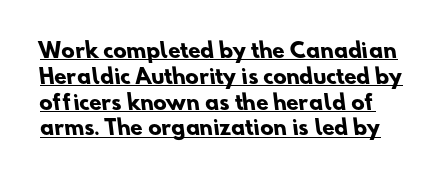
This rendering features underlined lettering. The tracking reads as untouched default to a designer's eye. Strokes here are thick enough to call this a true bold. Evenly set lines give the paragraph a standard silhouette.
